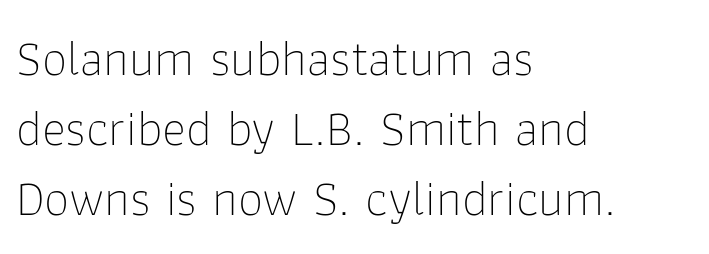
Q: Is the text bold? A: No.
Q: Is the text italic (slanted)? A: No, it is upright.
Q: Is the typeface a serif or a sans-serif typeface? A: Sans-serif.
Q: Is the text underlined? A: No.
Q: How is the paragraph aligned? A: Left-aligned.
Q: Is the spacing between letters normal or unusually wide? A: Normal.
Q: Is the spacing between lines tight, normal or loose? A: Normal.
Q: Width (condensed, normal, or wide)? A: Normal.
Q: Stroke contrast? A: Low.
Q: x-height? A: Medium.
Q: Monospaced? A: No.
